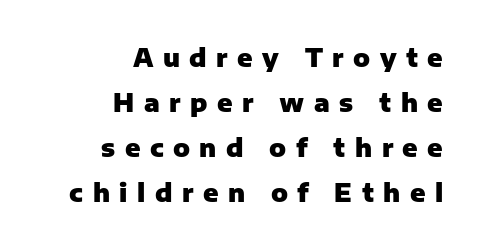
The image shows 25 px bold type, upright; set right-aligned, line spacing 1.8x, unusually wide letter spacing (+0.38 em), not underlined.
